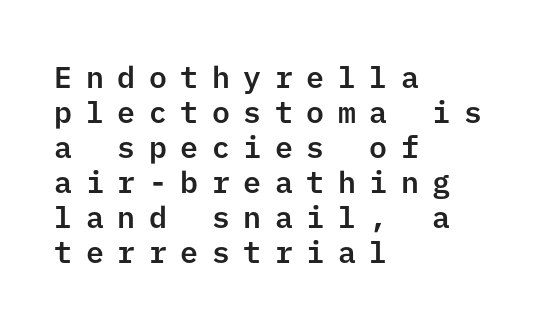
Q: Is the text italic (slanted)? A: No, it is upright.
Q: Is the typeface a serif or a sans-serif typeface? A: Sans-serif.
Q: Is the text underlined? A: No.
Q: How is the paragraph aligned? A: Left-aligned.
Q: Is the spacing between letters normal or unusually wide? A: Unusually wide.
Q: Width (condensed, normal, or wide)? A: Normal.
Q: Stroke contrast? A: Low.
Q: x-height? A: Medium.
